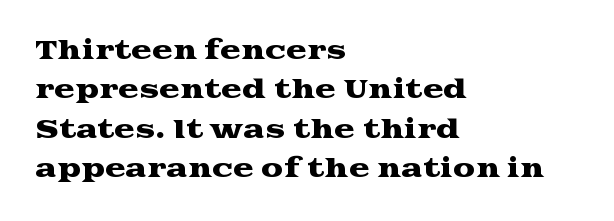
The image shows 25 px text type, upright; set left-aligned, normal line spacing (1.58x), normal letter spacing, not underlined.
